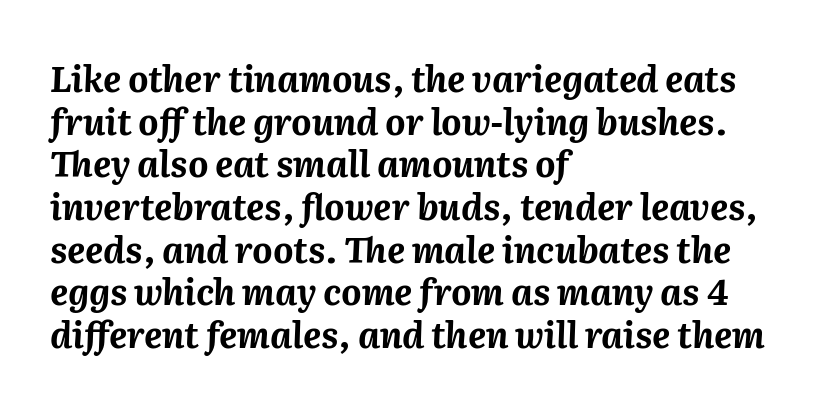
{"italic": "yes", "lean": "right", "slant_degrees": 2, "bold": "yes", "weight": "bold", "width": "normal", "stroke_contrast": "medium", "x_height": "medium", "monospaced": "no", "underline": "no", "align": "left", "line_spacing_ratio": 1.22, "letter_spacing": "normal", "letter_spacing_em": 0.0, "glyph_px": 35}
